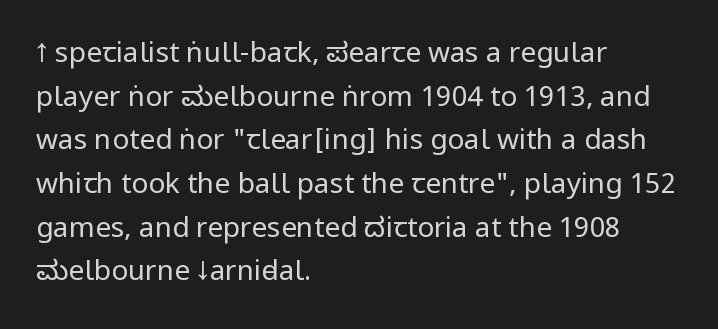
{"serif": "no", "italic": "no", "bold": "no", "weight": "regular", "width": "condensed", "stroke_contrast": "low", "x_height": "large", "monospaced": "no", "underline": "no", "align": "left", "line_spacing": "normal", "line_spacing_ratio": 1.56, "letter_spacing": "normal", "letter_spacing_em": 0.0, "glyph_px": 28}
